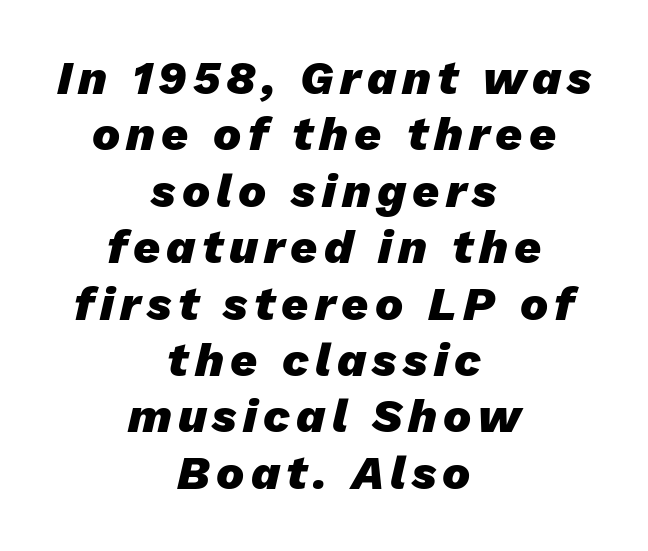
{"italic": "yes", "lean": "right", "slant_degrees": 13, "bold": "yes", "weight": "heavy", "width": "normal", "stroke_contrast": "low", "x_height": "medium", "monospaced": "no", "underline": "no", "align": "center", "line_spacing_ratio": 1.2, "glyph_px": 47}
